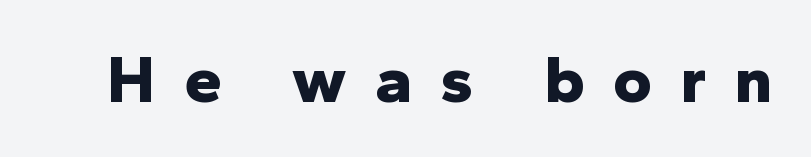
Bare-footed words on every line. Heavy, bold letterforms. Tracking here is generous; glyphs stand well apart from one another. The letters advance in unequal steps, a hallmark of proportional type.
